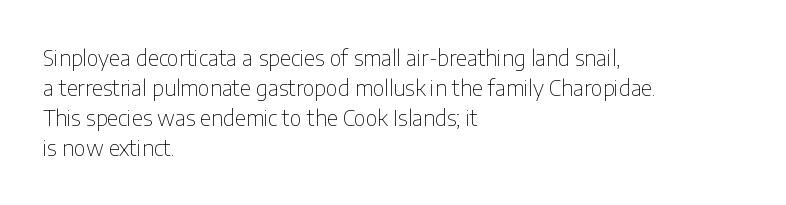
{"italic": "no", "bold": "no", "underline": "no", "align": "left", "line_spacing": "normal", "line_spacing_ratio": 1.37, "letter_spacing": "normal", "letter_spacing_em": 0.0, "glyph_px": 22}
